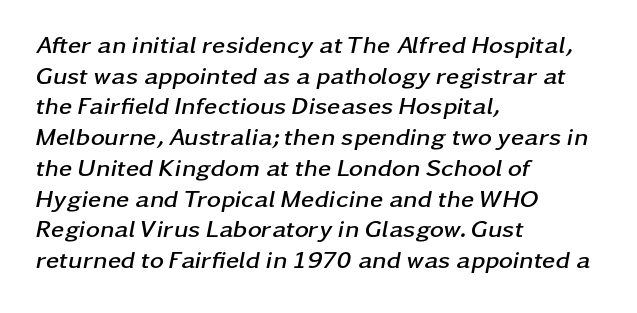
Q: Is the text bold? A: Yes.
Q: Is the text italic (slanted)? A: Yes, it leans right by about 11 degrees.
Q: Is the text underlined? A: No.
Q: How is the paragraph aligned? A: Left-aligned.
Q: Is the spacing between letters normal or unusually wide? A: Normal.
Q: Is the spacing between lines tight, normal or loose? A: Normal.
